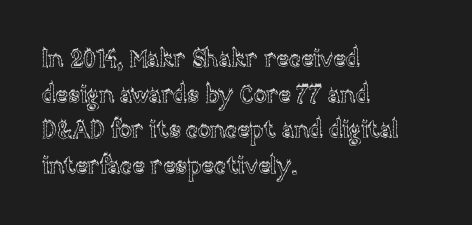
The lettering holds an erect, upright posture throughout. Inter-character spacing is left at the font's built-in metrics. The glyphs are unaccompanied by any horizontal stroke below them. Horizontal alignment here is leftward, the default for most running prose. Is there much room between lines? A standard amount, neither cramped nor airy.
